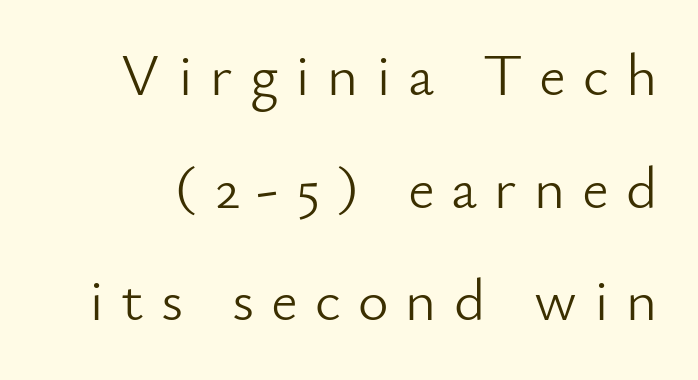
The image shows 59 px light sans-serif type, upright; set loose line spacing (1.91x), unusually wide letter spacing (+0.29 em), not underlined; low stroke contrast and a small x-height.
